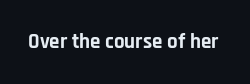
The letterforms sit shoulder to shoulder at normal distance. These lines were composed using upright roman letters. Check the space under the baseline: it is left empty. The sample has been set heavy, in full bold.
